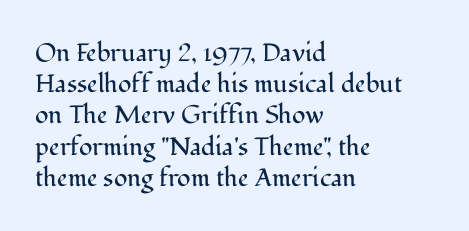
Q: Is the text bold? A: No.
Q: Is the text italic (slanted)? A: No, it is upright.
Q: Is the text underlined? A: No.
Q: How is the paragraph aligned? A: Left-aligned.
Q: Is the spacing between letters normal or unusually wide? A: Normal.
Q: Is the spacing between lines tight, normal or loose? A: Normal.
